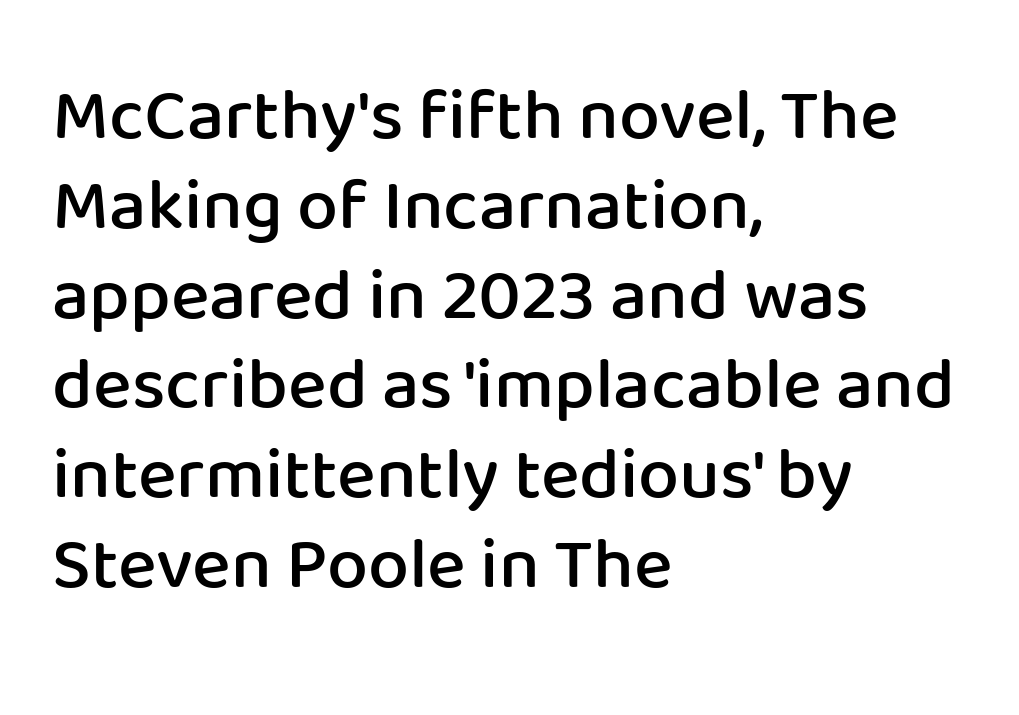
Check the space under the baseline: it is left empty. Caption: semibold face, moderately heavy strokes. Look at the tracking — it's just the regular setting, nothing added. Does the type have serifs? No, each stem ends abruptly. The setting favours the left margin, as ordinary paragraphs usually do.
